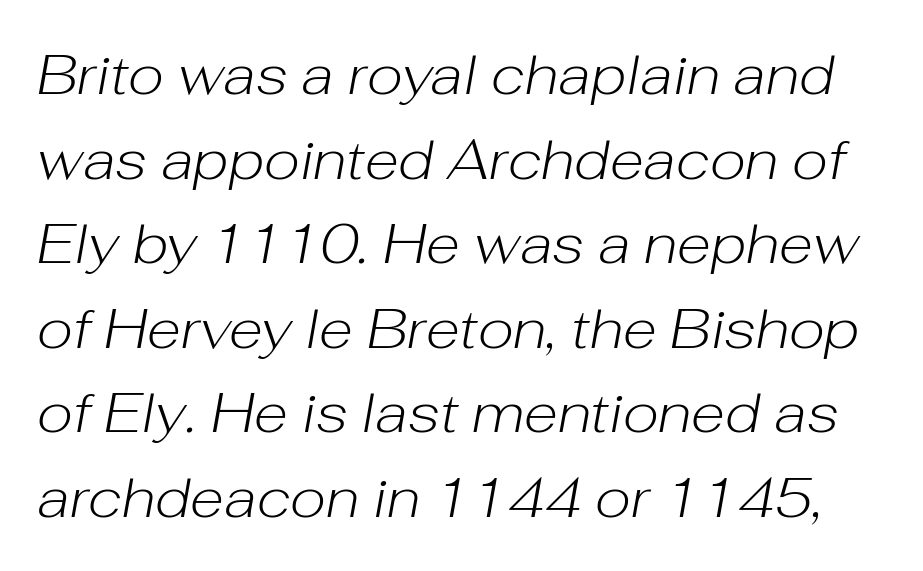
The image shows 56 px light type, italic (leaning right); set normal line spacing (1.51x), normal letter spacing, not underlined; low stroke contrast and a medium x-height.
